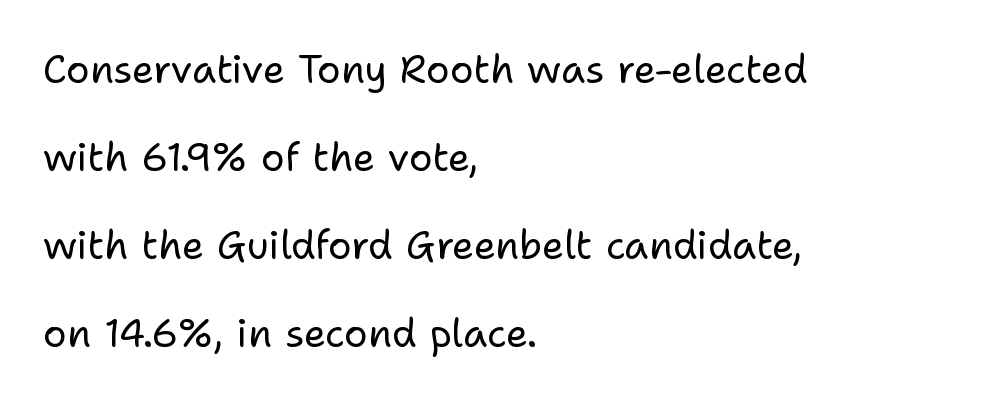
Weight class: somewhere from thin through regular. The passage is arranged the way most books set body copy — flush left. Descender tails drop into unmarked territory. Observe the ordinary spacing: letters are neighbours, not strangers. Reading down the column, the eye jumps a long way to each next line.
